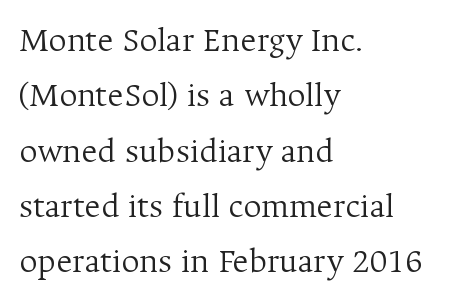
Nobody drew a line under any word here. Proportional: the letters do not fall into vertical columns. How would I describe the line gaps? Plain and ordinary. Glyph-to-glyph distance matches everyday printed text. Teacher's note: observe the even left margin — that is flush-left alignment.
